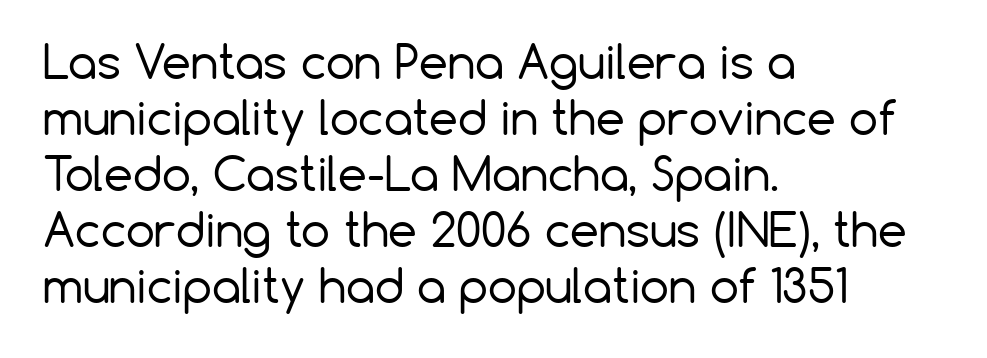
In terms of posture, this sample is upright. The font is comparable to plain body text, perhaps lighter. Nothing sits at the stroke ends, so this counts as sans-serif. Does the copy run flush right? No — it runs flush left.
